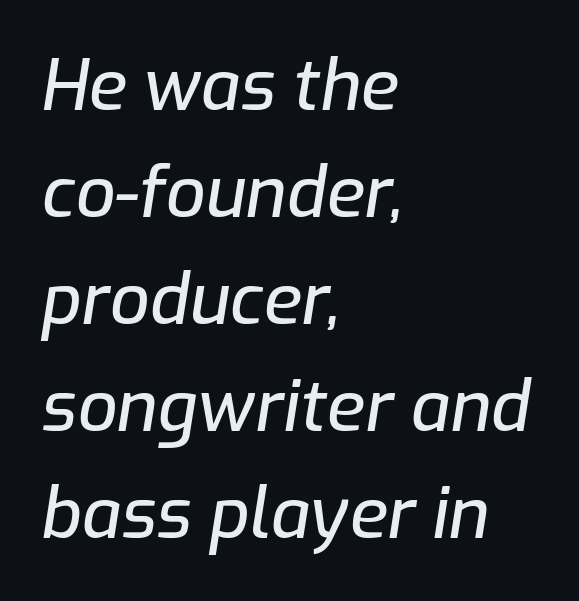
The image shows 70 px text type, italic (leaning right); set left-aligned, normal line spacing (1.53x), normal letter spacing, not underlined; low stroke contrast and a medium x-height.
